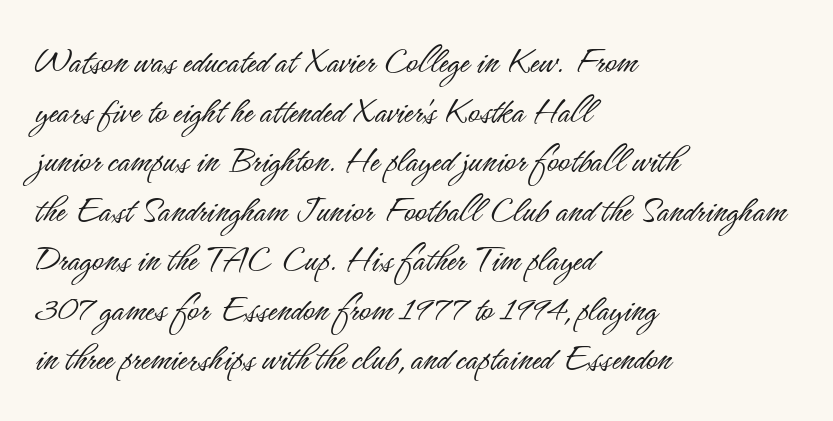
The image shows 39 px light, condensed sans-serif type; set left-aligned, normal line spacing (1.27x), normal letter spacing, not underlined; low stroke contrast and a small x-height.
